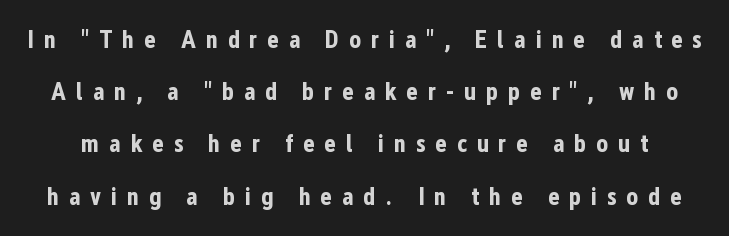
Q: Is the text bold? A: Yes.
Q: Is the text italic (slanted)? A: No, it is upright.
Q: Is the text underlined? A: No.
Q: Is the spacing between letters normal or unusually wide? A: Unusually wide.
Q: Is the spacing between lines tight, normal or loose? A: Loose.
